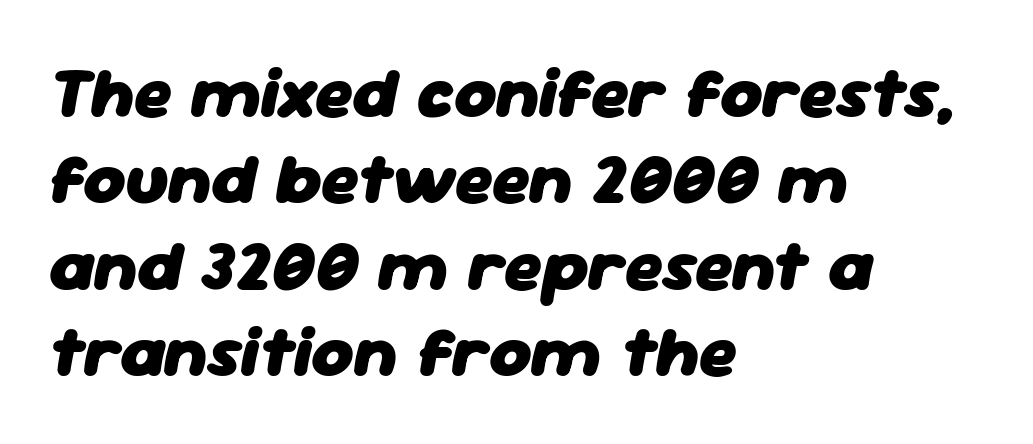
The image shows 72 px heavy type, italic (leaning right); set left-aligned, line spacing 1.2x, normal letter spacing, not underlined; low stroke contrast and a medium x-height.
